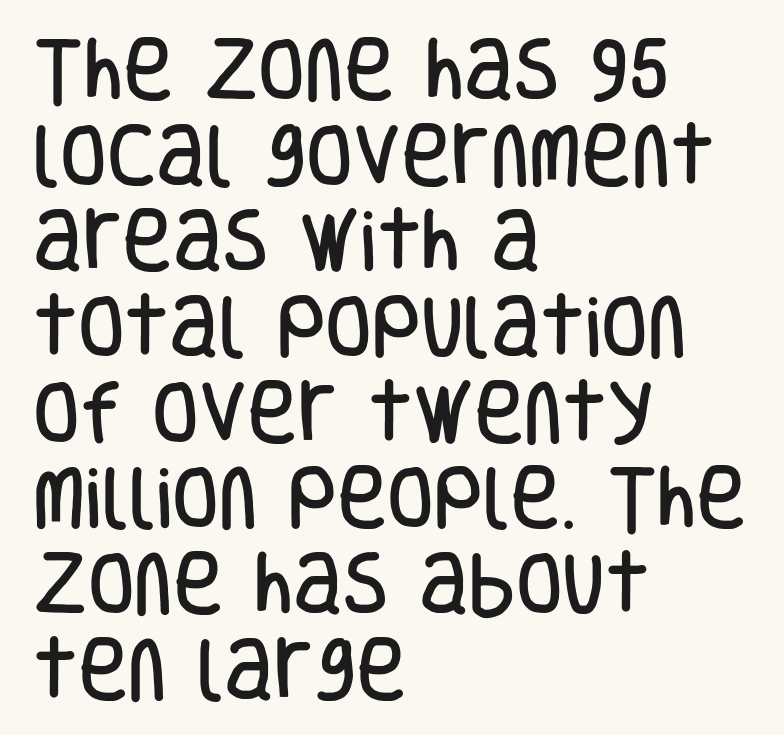
The image shows 68 px condensed sans-serif type, upright; set left-aligned, normal line spacing (1.26x), normal letter spacing, not underlined; low stroke contrast and a large x-height.
